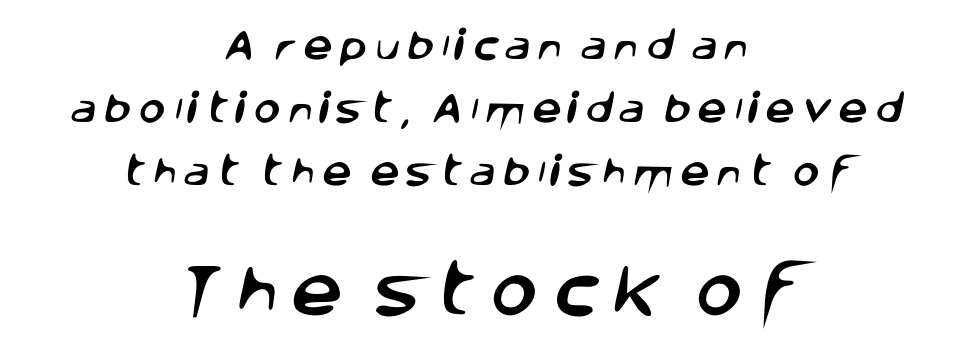
Is this a fixed-width face? No — the glyphs have proportional, varying widths. Students, observe: this is what heavily led, spacious text looks like. Block two is the big one; block one sits smaller above it. The words here are not underlined.
